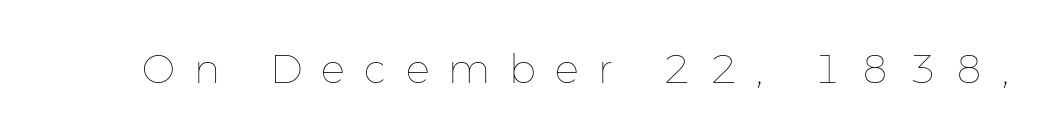
Each letter keeps its own natural width here, so spacing adapts to shape. Tracking here is generous; glyphs stand well apart from one another. The letters stand upright; this is a roman face. Anything drawn beneath the words? Only blank space.
